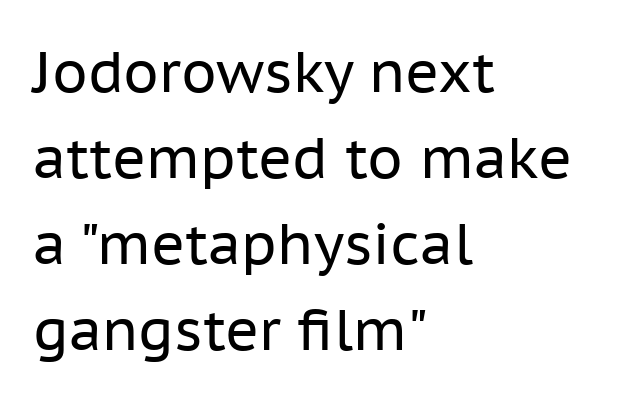
The image shows 57 px regular-weight sans-serif type, upright; set left-aligned, normal line spacing (1.51x), normal letter spacing, not underlined; low stroke contrast and a medium x-height.
